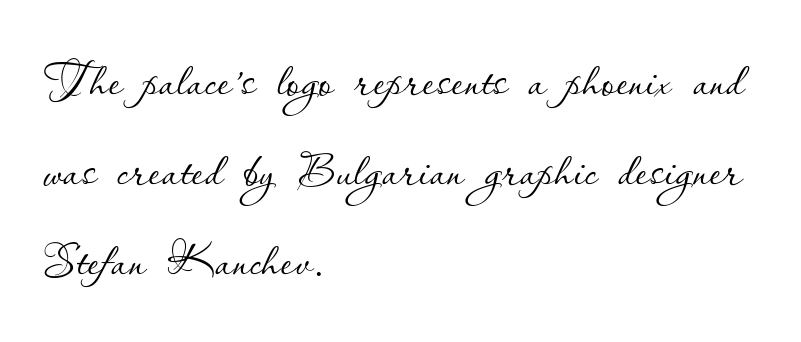
Caption: face not bold, strokes unweighted. The paragraph has a hard left edge and a soft right edge. Here the designer chose a conventional face with non-uniform glyph widths. Has an underline been added? It has not. Glyph-to-glyph distance matches everyday printed text.
